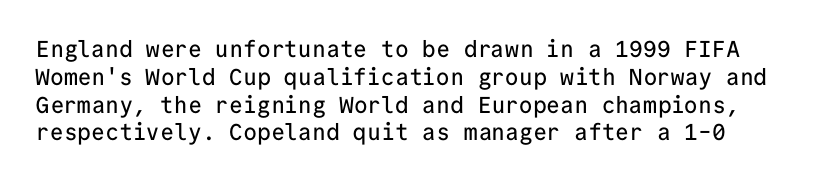
Upright lettering throughout. Unmarked baselines from the first word to the last. Short note: letters normally spaced.
